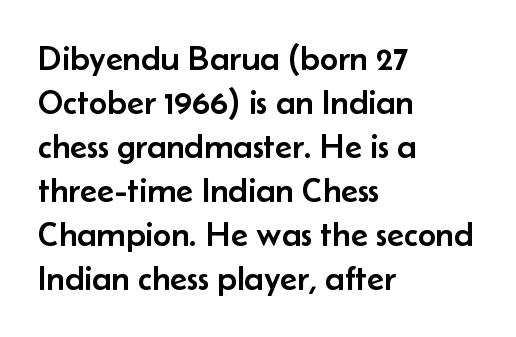
The image shows 35 px sans-serif type, upright; set left-aligned, normal line spacing (1.26x), normal letter spacing, not underlined; low stroke contrast and a small x-height.
